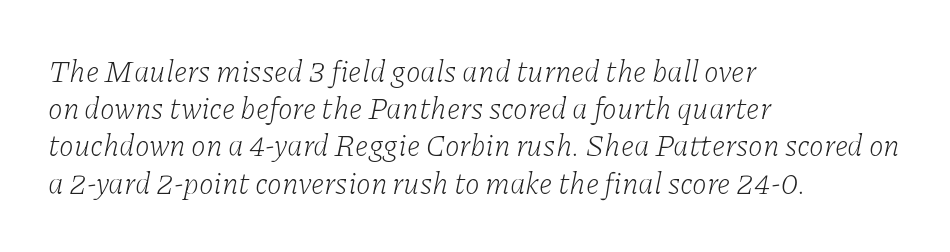
{"serif": "yes", "italic": "yes", "lean": "right", "slant_degrees": 11, "bold": "no", "weight": "light", "width": "normal", "stroke_contrast": "low", "x_height": "medium", "monospaced": "no", "underline": "no", "align": "left", "line_spacing_ratio": 1.24, "letter_spacing": "normal", "letter_spacing_em": 0.0, "glyph_px": 30}
